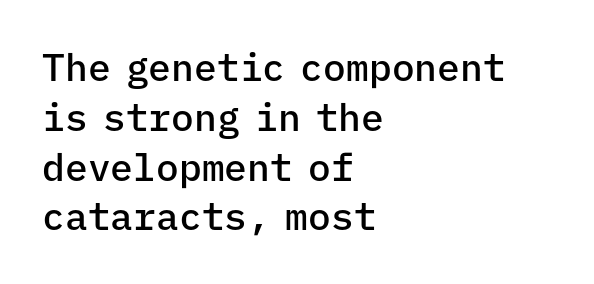
The image shows 38 px semibold sans-serif type, upright, monospaced; set left-aligned, normal line spacing (1.31x), normal letter spacing, not underlined; low stroke contrast and a medium x-height.
